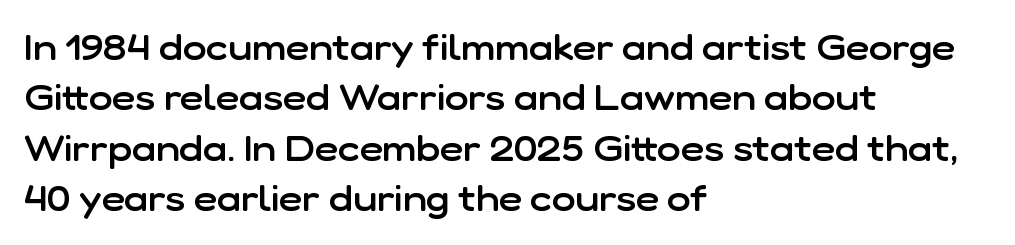
The image shows 36 px semibold sans-serif type, upright; set left-aligned, normal line spacing (1.4x), normal letter spacing, not underlined; low stroke contrast and a medium x-height.
